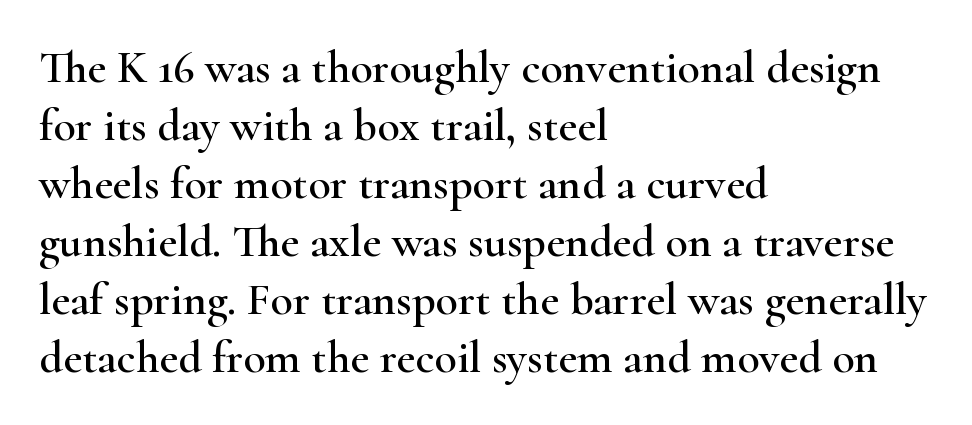
The image shows 46 px wide serif type, upright; set left-aligned, normal line spacing (1.26x), normal letter spacing, not underlined; high stroke contrast and a small x-height.
